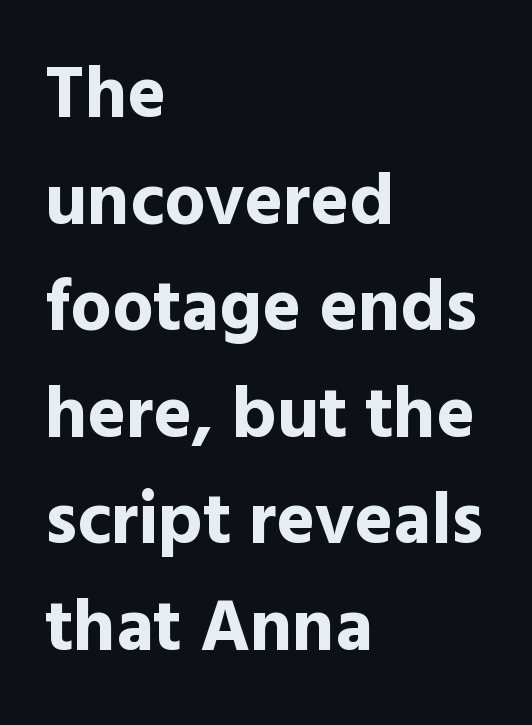
{"serif": "no", "italic": "no", "bold": "yes", "weight": "bold", "width": "normal", "x_height": "medium", "monospaced": "no", "underline": "no", "align": "left", "line_spacing": "normal", "line_spacing_ratio": 1.46, "letter_spacing": "normal", "letter_spacing_em": 0.0, "glyph_px": 73}
